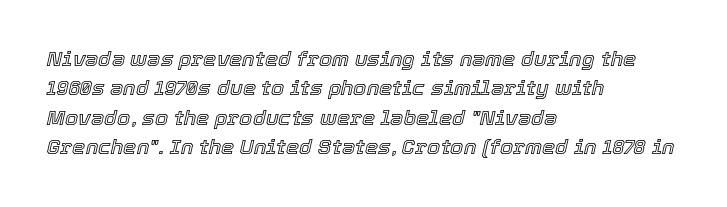
Q: Is the text italic (slanted)? A: Yes, it leans right by about 12 degrees.
Q: Is the text underlined? A: No.
Q: How is the paragraph aligned? A: Left-aligned.
Q: Is the spacing between letters normal or unusually wide? A: Normal.
Q: Is the spacing between lines tight, normal or loose? A: Normal.
